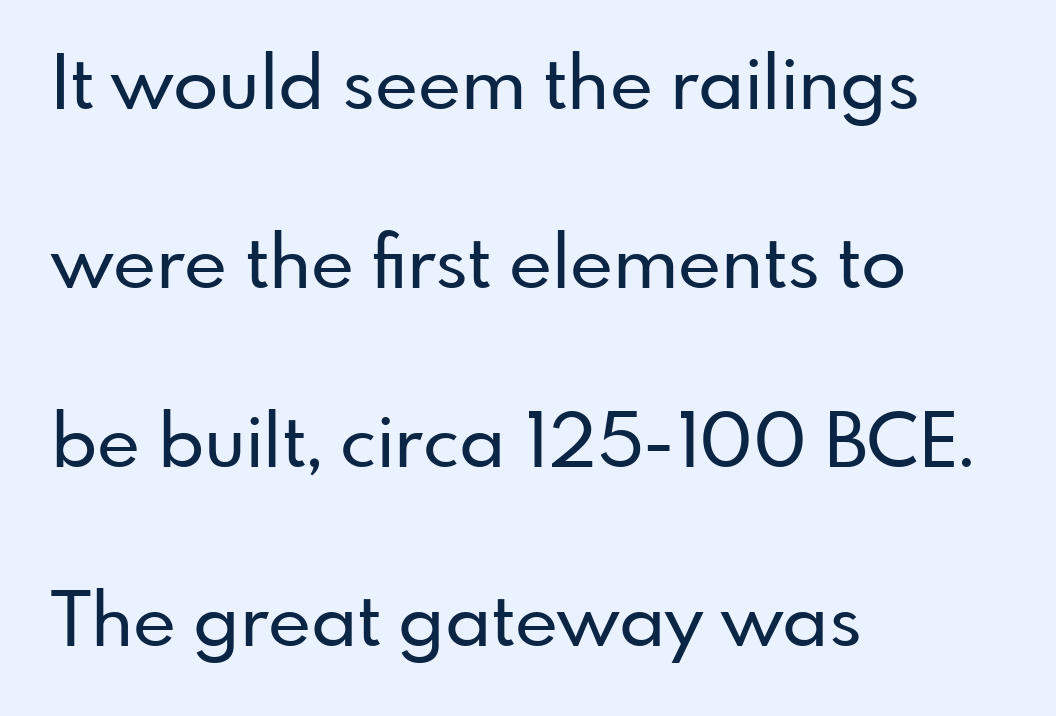
Observe the absence of serifs on each vertical stroke in this sample. Tall strokes in this sample are plumb rather than angled. This rendering leaves character spacing at its baseline value. Proportional: the letters do not fall into vertical columns.
